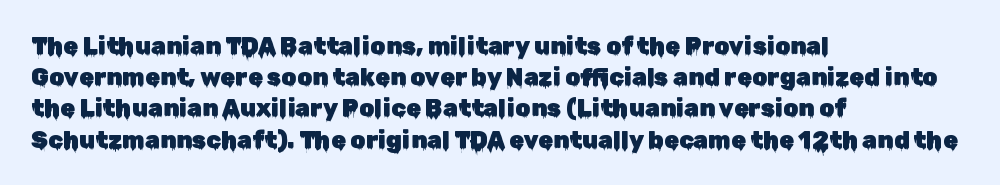
The image shows 24 px text type, upright; set left-aligned, normal line spacing (1.3x), normal letter spacing, not underlined.
